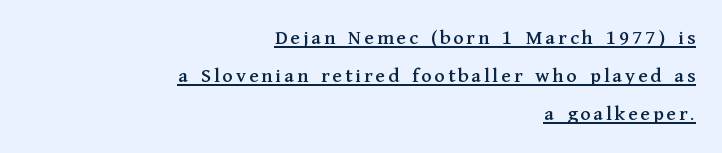
The image shows 21 px text type, upright; set right-aligned, line spacing 1.8x, underlined.
